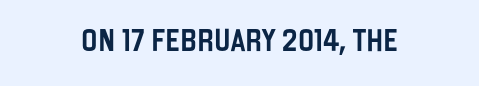
The image shows 22 px text type, upright; set normal letter spacing, not underlined.
